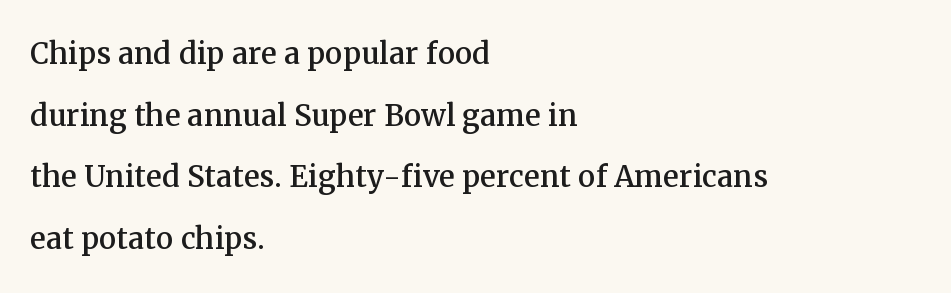
Layout note: lines flush left. Italic? Not at all — the glyphs are vertical. Interline gaps are of average width in this sample. Do the characters align in a grid? No, the font is proportional. Words appear dense and cohesive because spacing is normal.
